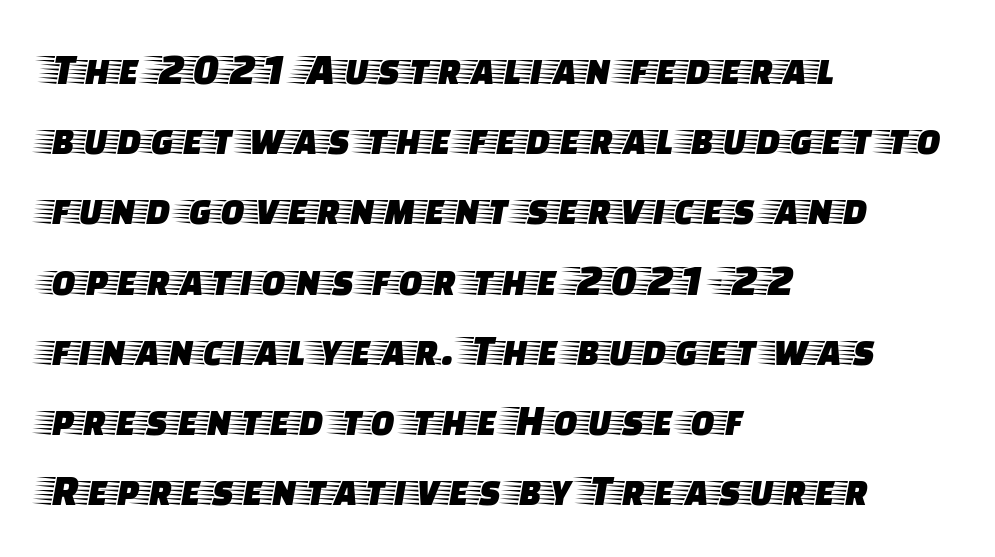
{"serif": "yes", "width": "wide", "stroke_contrast": "low", "x_height": "large", "monospaced": "no", "underline": "no", "align": "left", "line_spacing": "normal", "line_spacing_ratio": 1.56, "letter_spacing": "normal", "letter_spacing_em": 0.0, "glyph_px": 45}
